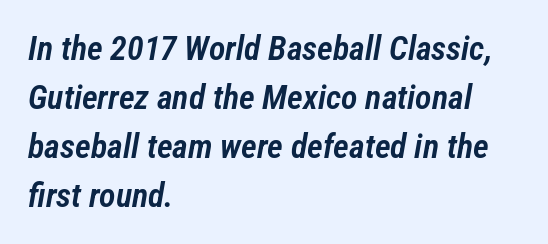
The image shows 34 px semibold, condensed type, italic (leaning right); set left-aligned, normal line spacing (1.44x), normal letter spacing, not underlined; low stroke contrast and a medium x-height.
